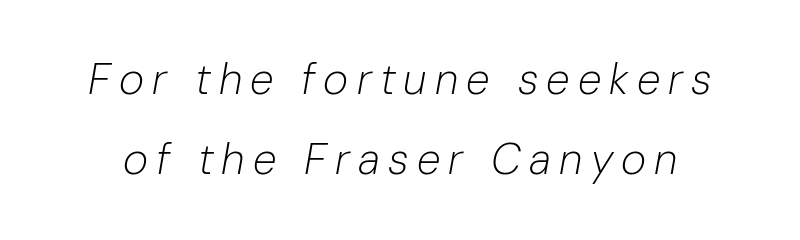
The image shows 43 px light type, italic (leaning right); set line spacing 1.87x, not underlined; low stroke contrast and a medium x-height.
